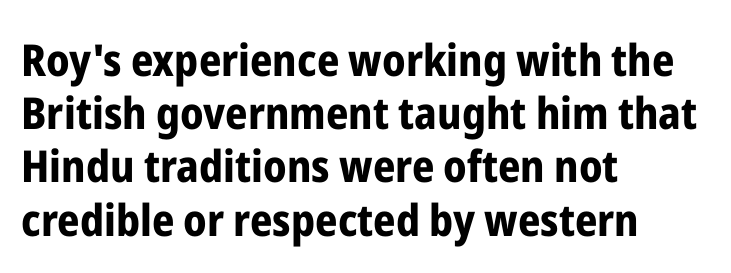
Typographic density is high because the face is bold. In terms of letterform style, serifs are entirely absent. You could not count columns in this text — the font is proportionally spaced. This sample uses an upright cut, with every glyph sitting square on the baseline. Teacher's note: observe the even left margin — that is flush-left alignment. Short note: letters normally spaced.
